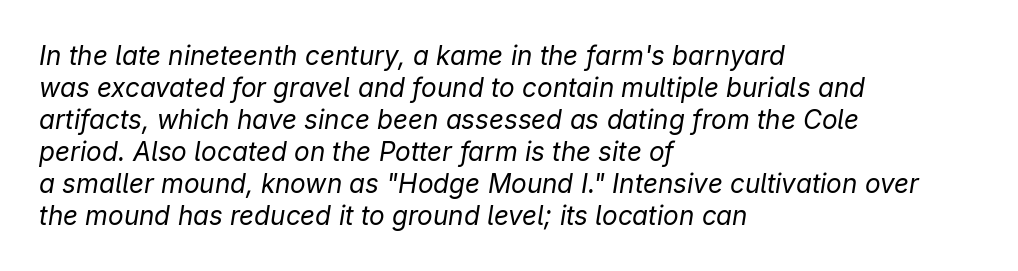
The image shows 26 px text type, italic (leaning right); set left-aligned, line spacing 1.23x, normal letter spacing, not underlined.
